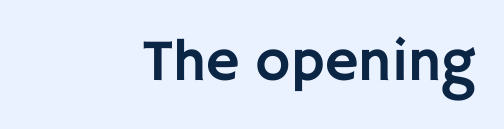
{"serif": "no", "italic": "no", "width": "normal", "stroke_contrast": "low", "x_height": "large", "monospaced": "no", "underline": "no", "align": "right", "letter_spacing": "normal", "letter_spacing_em": 0.0, "glyph_px": 59}
